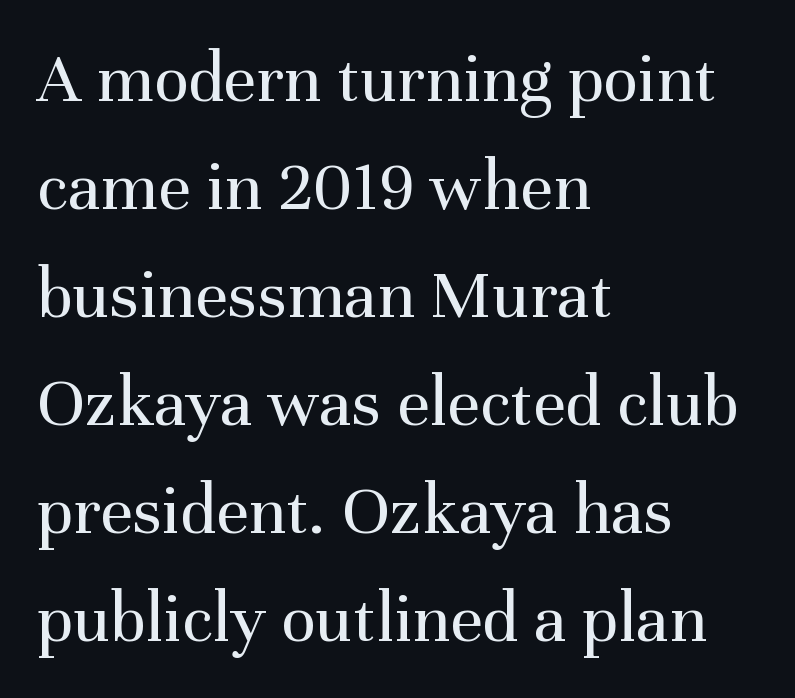
Vertical strokes here are truly vertical. The compositor pushed each line to the left boundary. Serif or sans? Serif — the stroke terminals have little feet. Leading: standard.
